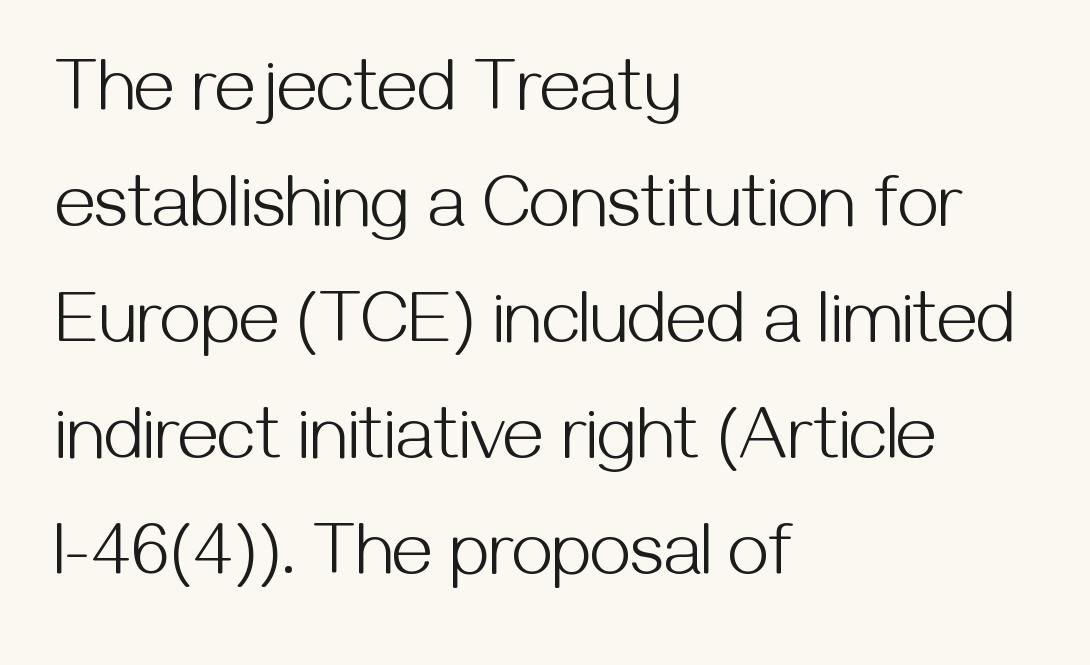
Q: Is the text bold? A: No.
Q: Is the text italic (slanted)? A: No, it is upright.
Q: Is the typeface a serif or a sans-serif typeface? A: Sans-serif.
Q: Is the text underlined? A: No.
Q: How is the paragraph aligned? A: Left-aligned.
Q: Is the spacing between letters normal or unusually wide? A: Normal.
Q: Is the spacing between lines tight, normal or loose? A: Normal.
Q: Width (condensed, normal, or wide)? A: Normal.
Q: Stroke contrast? A: Medium.
Q: x-height? A: Medium.
Q: Monospaced? A: No.
